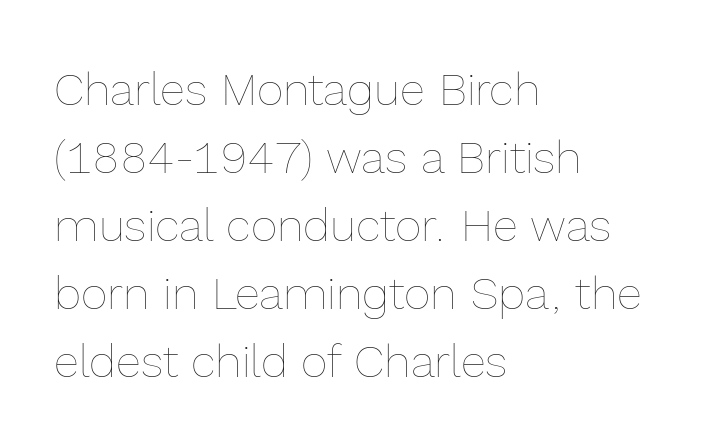
Unlike italic type, these characters show no tilt at all. A student would call this left alignment; a typographer would say flush left, rag right. The rendering uses natural spacing where letterforms have individual widths. This block has exactly the height ordinary leading produces. The typeface has the unassuming heft of standard copy or less. Spacing between characters is what you'd get straight out of the box.
